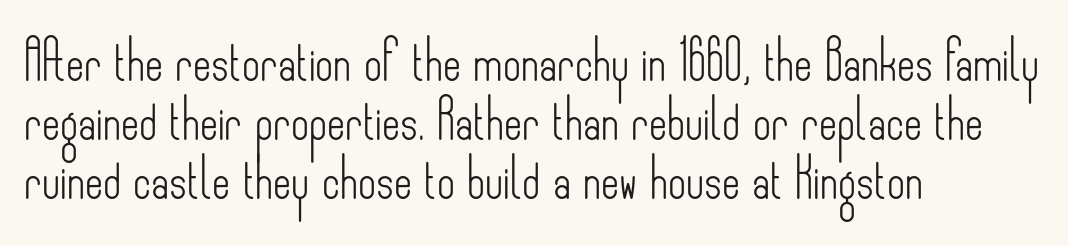
Q: Is the text bold? A: No.
Q: Is the text italic (slanted)? A: No, it is upright.
Q: Is the typeface a serif or a sans-serif typeface? A: Sans-serif.
Q: Is the text underlined? A: No.
Q: How is the paragraph aligned? A: Left-aligned.
Q: Is the spacing between letters normal or unusually wide? A: Normal.
Q: Is the spacing between lines tight, normal or loose? A: Normal.
Q: Width (condensed, normal, or wide)? A: Condensed.
Q: Stroke contrast? A: Low.
Q: x-height? A: Small.
Q: Monospaced? A: No.
